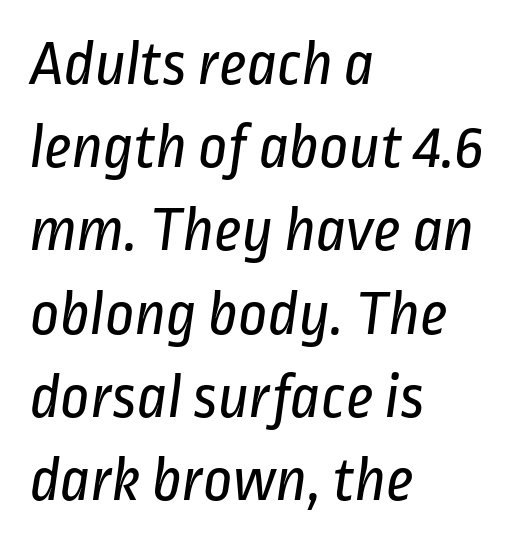
Q: Is the text bold? A: No.
Q: Is the typeface a serif or a sans-serif typeface? A: Sans-serif.
Q: Is the text underlined? A: No.
Q: How is the paragraph aligned? A: Left-aligned.
Q: Is the spacing between letters normal or unusually wide? A: Normal.
Q: Is the spacing between lines tight, normal or loose? A: Normal.
Q: Width (condensed, normal, or wide)? A: Condensed.
Q: Stroke contrast? A: Low.
Q: x-height? A: Medium.
Q: Monospaced? A: No.
